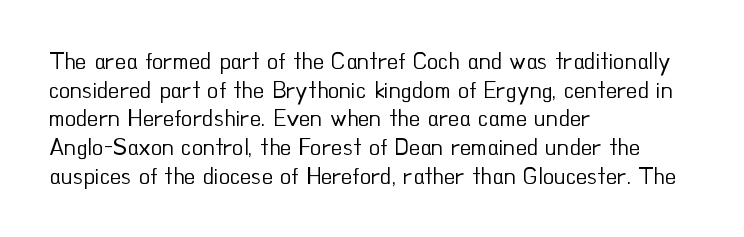
{"italic": "no", "bold": "no", "underline": "no", "align": "left", "line_spacing": "normal", "line_spacing_ratio": 1.25, "letter_spacing": "normal", "letter_spacing_em": 0.0, "glyph_px": 23}
